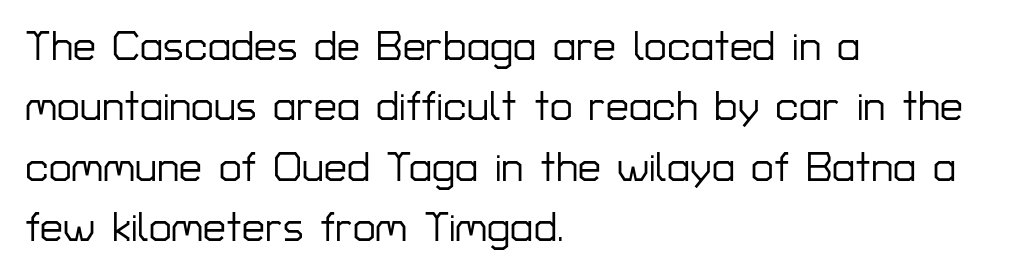
The image shows 41 px sans-serif type, upright; set left-aligned, normal line spacing (1.47x), normal letter spacing, not underlined; low stroke contrast and a medium x-height.
